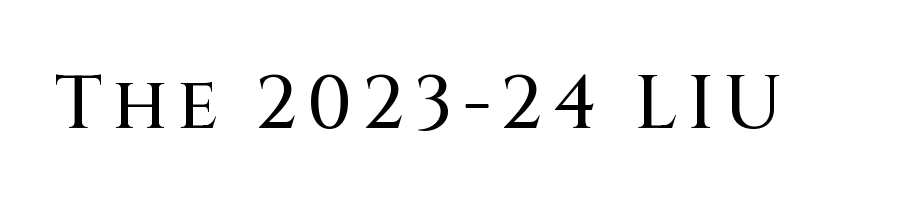
{"serif": "no", "italic": "no", "width": "normal", "stroke_contrast": "medium", "x_height": "large", "monospaced": "no", "underline": "no", "glyph_px": 74}
